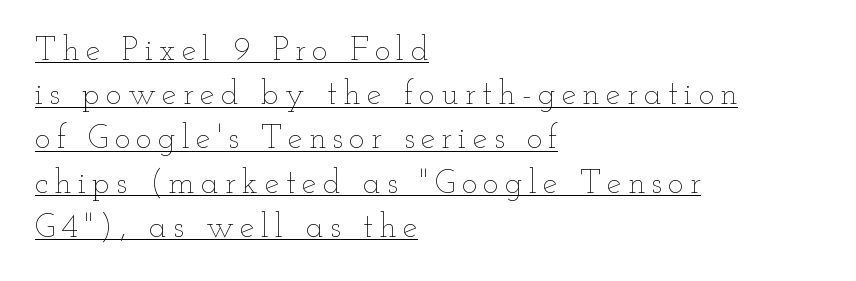
The image shows 33 px thin, wide type, upright; set left-aligned, normal line spacing (1.34x), underlined; low stroke contrast and a small x-height.
